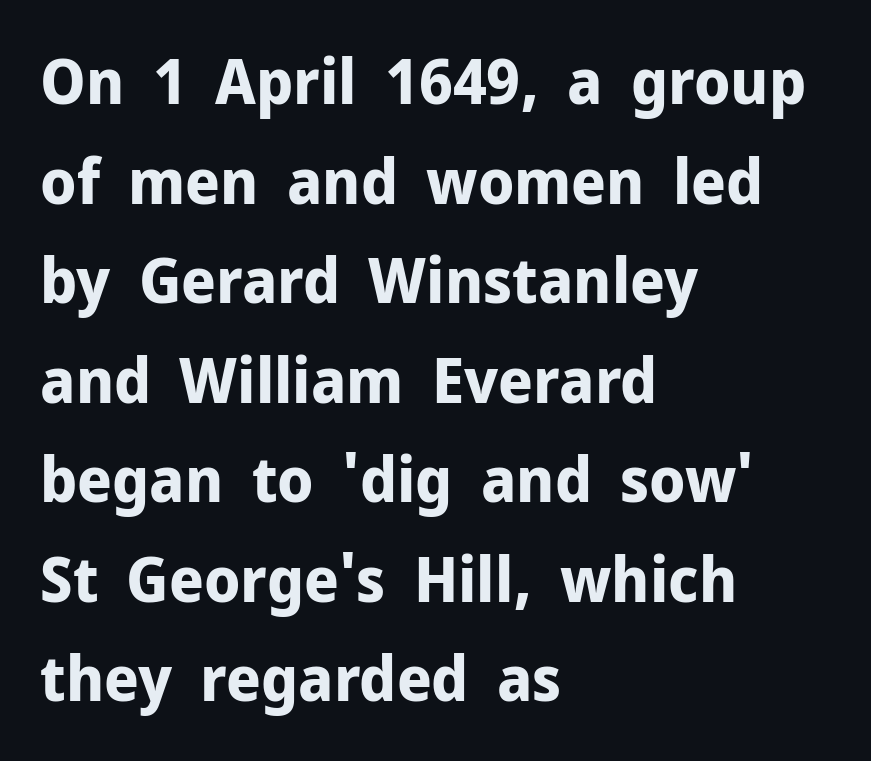
{"serif": "no", "italic": "no", "bold": "yes", "weight": "bold", "width": "normal", "stroke_contrast": "low", "x_height": "medium", "monospaced": "no", "underline": "no", "align": "left", "line_spacing": "normal", "line_spacing_ratio": 1.58, "letter_spacing": "normal", "letter_spacing_em": 0.0, "glyph_px": 63}
